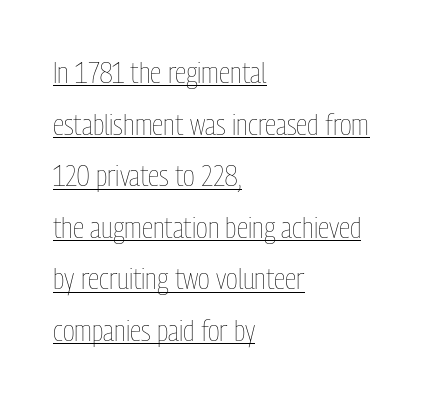
The image shows 30 px thin, condensed type, upright; set left-aligned, line spacing 1.72x, normal letter spacing, underlined; low stroke contrast and a medium x-height.
